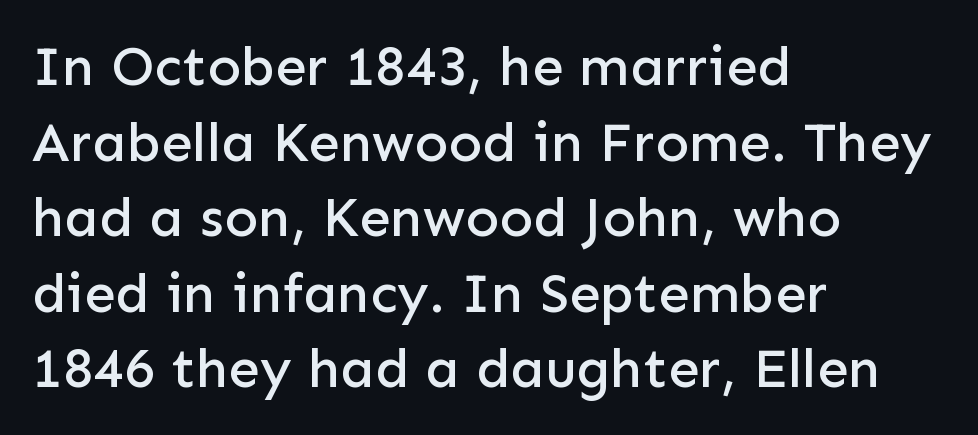
Q: Is the text italic (slanted)? A: No, it is upright.
Q: Is the typeface a serif or a sans-serif typeface? A: Sans-serif.
Q: Is the text underlined? A: No.
Q: How is the paragraph aligned? A: Left-aligned.
Q: Is the spacing between letters normal or unusually wide? A: Normal.
Q: Is the spacing between lines tight, normal or loose? A: Normal.
Q: Width (condensed, normal, or wide)? A: Normal.
Q: Stroke contrast? A: Low.
Q: x-height? A: Medium.
Q: Monospaced? A: No.
